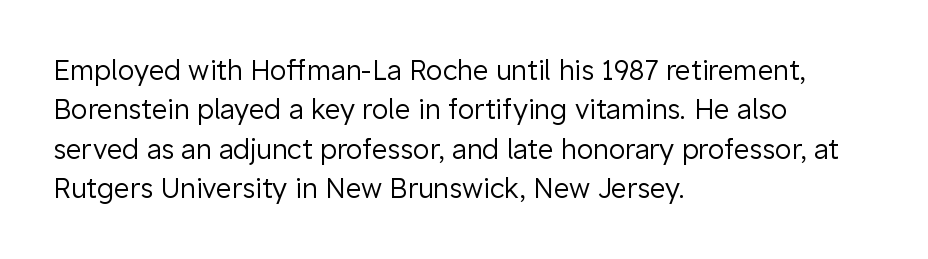
The image shows 27 px text type, upright; set left-aligned, normal line spacing (1.46x), normal letter spacing, not underlined.
